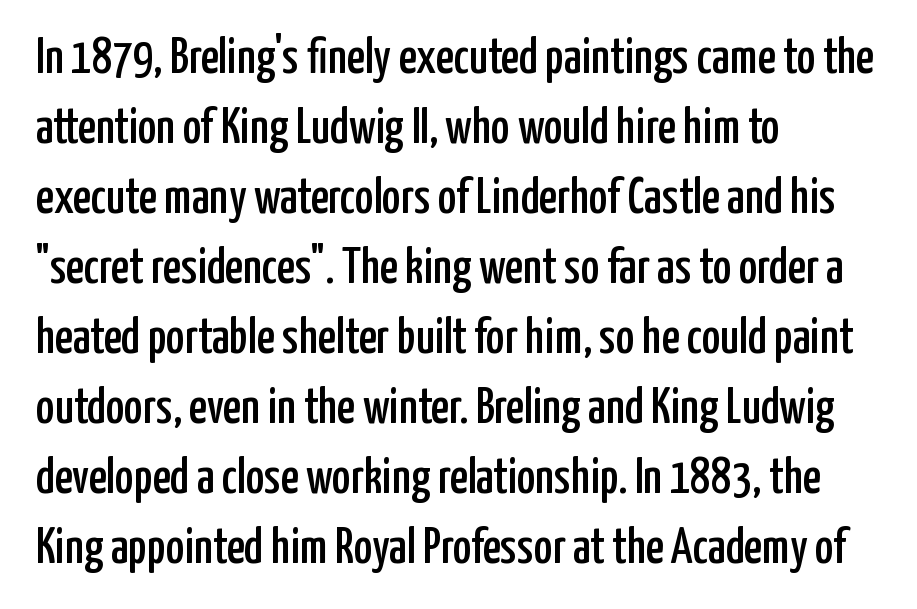
{"serif": "no", "italic": "no", "width": "condensed", "stroke_contrast": "low", "x_height": "medium", "monospaced": "no", "underline": "no", "align": "left", "line_spacing": "normal", "line_spacing_ratio": 1.4, "letter_spacing": "normal", "letter_spacing_em": 0.0, "glyph_px": 50}
